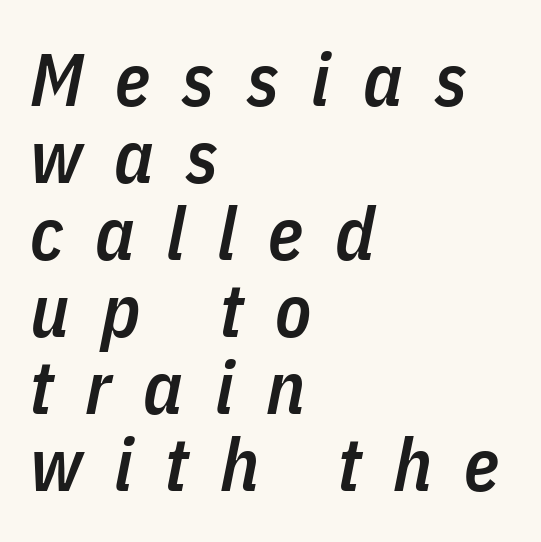
Italic? Definitely — the glyphs are oblique. Descenders are the only things crossing below the line. Semibold letterforms, between regular and bold. The ragged edge is on the right, which tells us the setting is flush left. Here the designer chose a conventional face with non-uniform glyph widths. If you measured baseline to baseline, you'd find a short distance.
